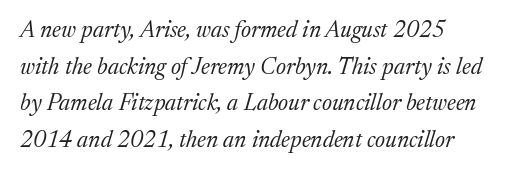
{"italic": "yes", "lean": "right", "slant_degrees": 17, "bold": "no", "underline": "no", "line_spacing": "normal", "line_spacing_ratio": 1.59, "letter_spacing": "normal", "letter_spacing_em": 0.0, "glyph_px": 23}
